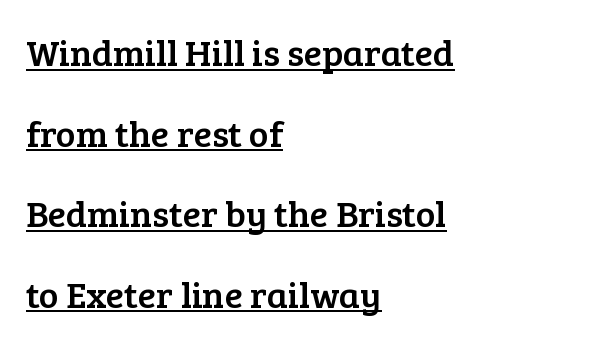
{"serif": "yes", "italic": "no", "width": "normal", "stroke_contrast": "low", "x_height": "medium", "monospaced": "no", "underline": "yes", "align": "left", "line_spacing": "loose", "line_spacing_ratio": 2.18, "letter_spacing": "normal", "letter_spacing_em": 0.0, "glyph_px": 37}
